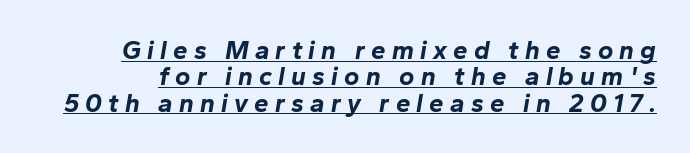
The string is rendered with underlining switched on. Summary of vertical rhythm: compact, with narrow interline spacing. Someone cranked the tracking dial way up on this one. The passage shown leans; its letterforms are oblique. Is the type bold? Yes — the strokes are clearly thick and heavy.
